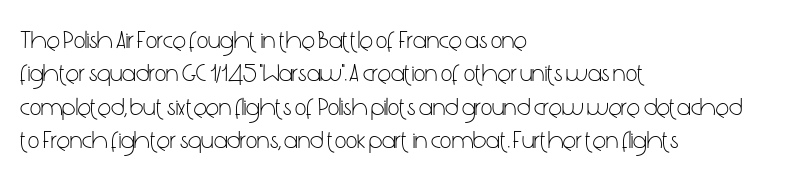
Notice how the stems are strictly vertical — no italics here. Clear beneath every line of the passage. Compared with typical paragraphs, the rows here are spaced about the same. The letters look calm and open, with moderate or lighter stems. Spacing between characters is what you'd get straight out of the box.
